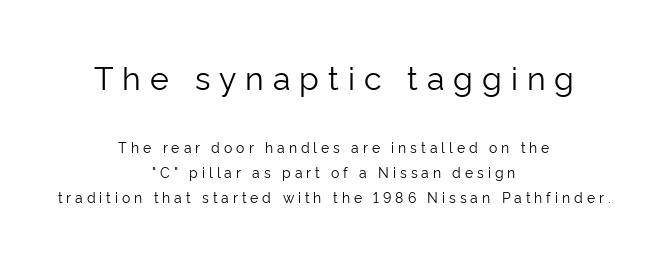
Q: Is the text bold? A: No.
Q: Is the text italic (slanted)? A: No, it is upright.
Q: Is the typeface a serif or a sans-serif typeface? A: Sans-serif.
Q: Is the text underlined? A: No.
Q: How is the paragraph aligned? A: Centered.
Q: Is the spacing between letters normal or unusually wide? A: Unusually wide.
Q: Which block of text is set in a larger size, the first (top) or the second (bottom)? A: The first (top) one.
Q: Width (condensed, normal, or wide)? A: Normal.
Q: Stroke contrast? A: Low.
Q: x-height? A: Medium.
Q: Monospaced? A: No.
